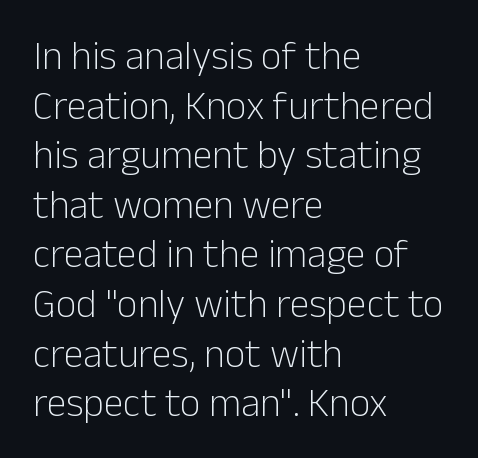
The image shows 40 px light sans-serif type, upright; set left-aligned, line spacing 1.24x, normal letter spacing, not underlined; low stroke contrast and a medium x-height.
